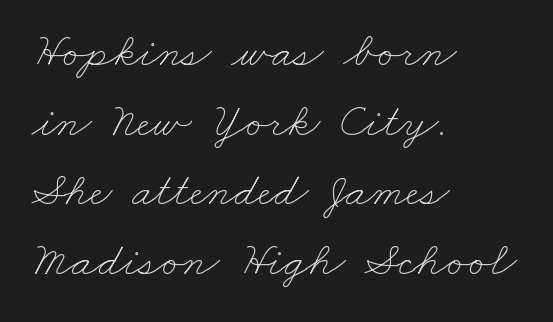
Q: Is the text bold? A: No.
Q: Is the text underlined? A: No.
Q: How is the paragraph aligned? A: Left-aligned.
Q: Is the spacing between letters normal or unusually wide? A: Normal.
Q: Is the spacing between lines tight, normal or loose? A: Normal.
Q: Width (condensed, normal, or wide)? A: Wide.
Q: Stroke contrast? A: Low.
Q: x-height? A: Small.
Q: Monospaced? A: No.
